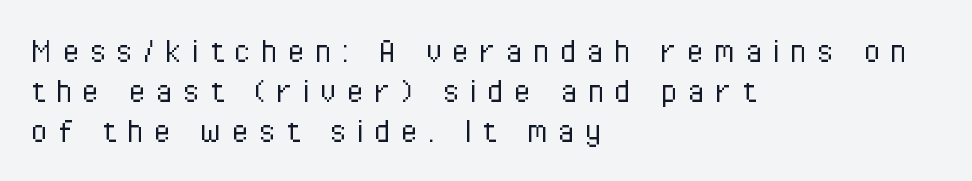
{"serif": "no", "italic": "no", "bold": "no", "weight": "light", "width": "condensed", "stroke_contrast": "low", "x_height": "medium", "monospaced": "no", "underline": "no", "align": "left", "line_spacing": "tight", "line_spacing_ratio": 1.05, "letter_spacing": "wide", "letter_spacing_em": 0.27, "glyph_px": 38}
